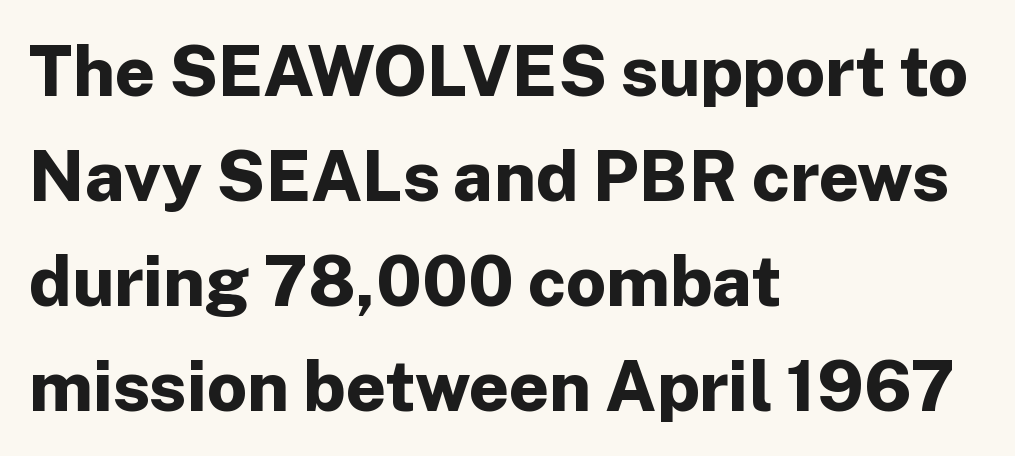
{"serif": "no", "italic": "no", "bold": "yes", "weight": "bold", "width": "normal", "stroke_contrast": "low", "x_height": "medium", "monospaced": "no", "underline": "no", "align": "left", "line_spacing": "normal", "line_spacing_ratio": 1.5, "letter_spacing": "normal", "letter_spacing_em": 0.0, "glyph_px": 70}
